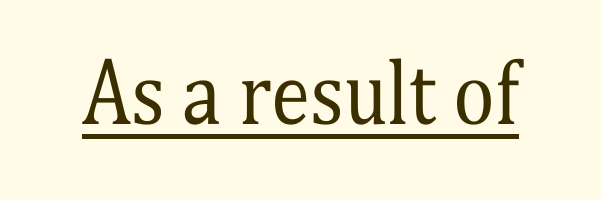
It's the straight-up-and-down kind of type. No extra tracking has been applied to these lines. A typesetter would call this proportional, since set widths differ per character. Underlining? Definitely there. I'd call this a serif setting — the letters wear small feet.
